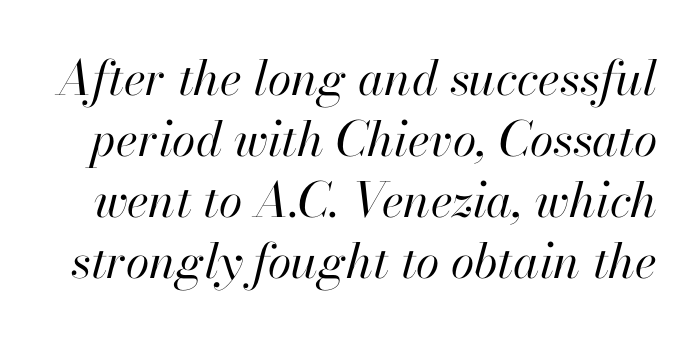
{"italic": "yes", "lean": "right", "slant_degrees": 13, "bold": "no", "weight": "regular", "width": "normal", "stroke_contrast": "high", "x_height": "small", "monospaced": "no", "underline": "no", "line_spacing": "normal", "line_spacing_ratio": 1.27, "letter_spacing": "normal", "letter_spacing_em": 0.0, "glyph_px": 48}
